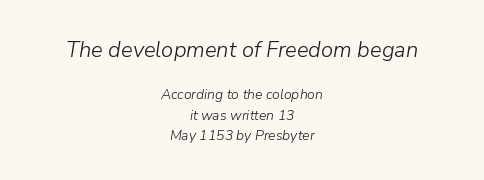
These lines sit exactly where default settings would place them. Neither beginnings nor endings align; midpoints do. The type is set solid horizontally, with unmodified tracking. No extra ink here — the face is not bold.
